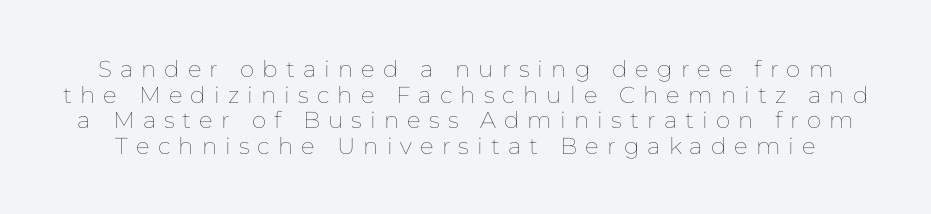
The image shows 23 px text type, upright; set tight line spacing (1.11x), unusually wide letter spacing (+0.35 em), not underlined.
